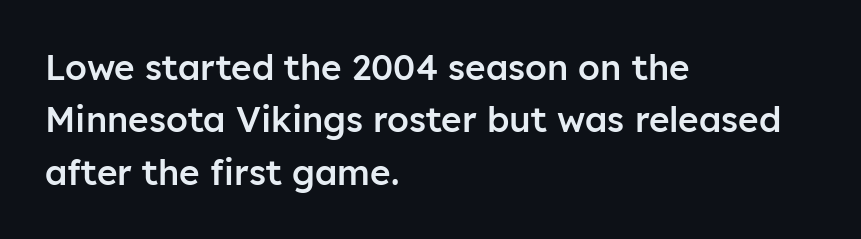
The image shows 35 px semibold sans-serif type, upright; set left-aligned, normal line spacing (1.5x), normal letter spacing, not underlined; low stroke contrast and a medium x-height.
